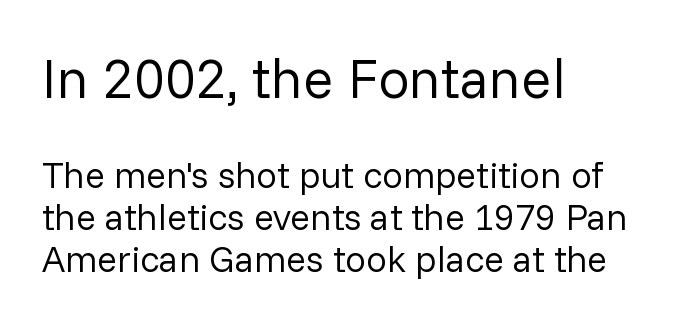
Leftover space on each line is placed entirely after the last word. Every character sits straight up, as roman type does. Character size in the leading block exceeds that of the trailing block. Looks like regular typesetting: each glyph gets only the width it needs. A typesetter would label this face a sans. No extra ink here — the face is not bold.
